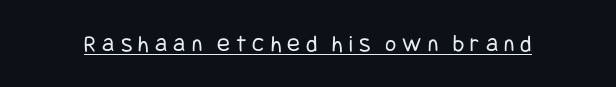
Students, note that the glyphs here are deliberately spaced far apart. Emphasis is given by a line drawn under the lettering. The typesetting does not lean heavy: it is not bold. The letters stand upright; this is a roman face.
